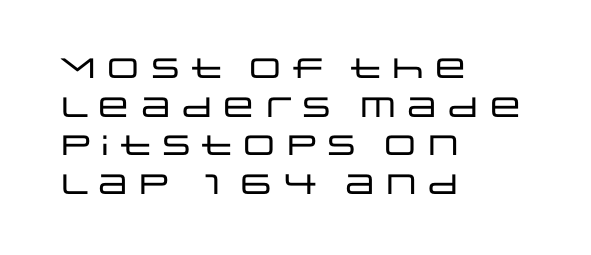
{"serif": "no", "italic": "no", "width": "wide", "stroke_contrast": "low", "x_height": "large", "monospaced": "no", "underline": "no", "align": "left", "line_spacing": "normal", "line_spacing_ratio": 1.38, "letter_spacing": "normal", "letter_spacing_em": 0.0, "glyph_px": 28}
